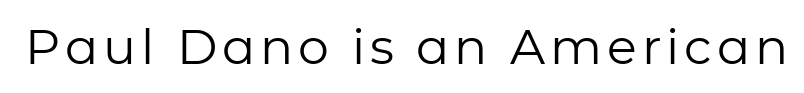
The string is rendered with underlining switched off. Weight class: somewhere from thin through regular. This is roman type, the default non-slanted kind. Each letter keeps its own natural width here, so spacing adapts to shape.
